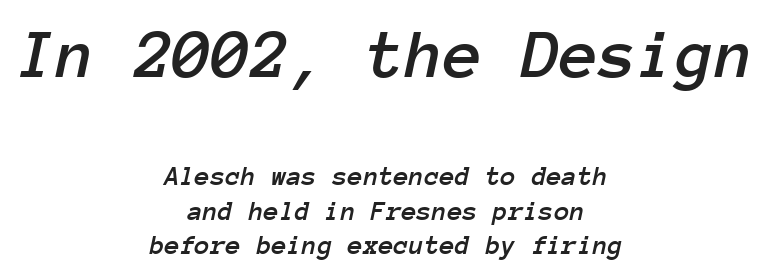
The image shows 71 px text type, italic (leaning right), monospaced; set centered, line spacing 1.23x, normal letter spacing, not underlined; the first (top) block is 2.54x larger; low stroke contrast and a medium x-height.
